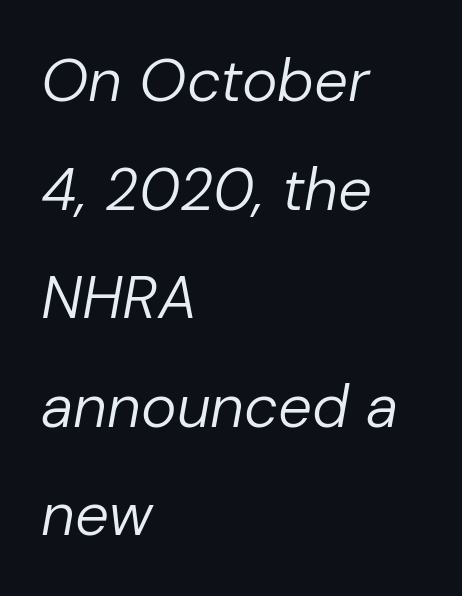
{"italic": "yes", "lean": "right", "slant_degrees": 10, "bold": "no", "weight": "regular", "width": "normal", "stroke_contrast": "low", "x_height": "medium", "monospaced": "no", "underline": "no", "align": "left", "line_spacing_ratio": 1.81, "letter_spacing": "normal", "letter_spacing_em": 0.0, "glyph_px": 60}
